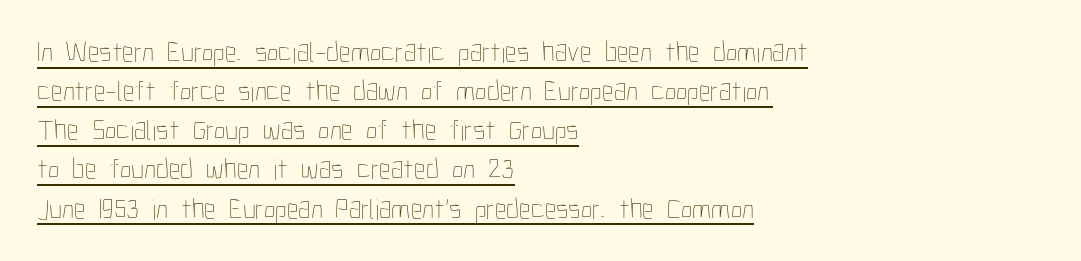
The image shows 29 px thin, condensed type, upright; set left-aligned, normal line spacing (1.35x), normal letter spacing, underlined; low stroke contrast and a medium x-height.
